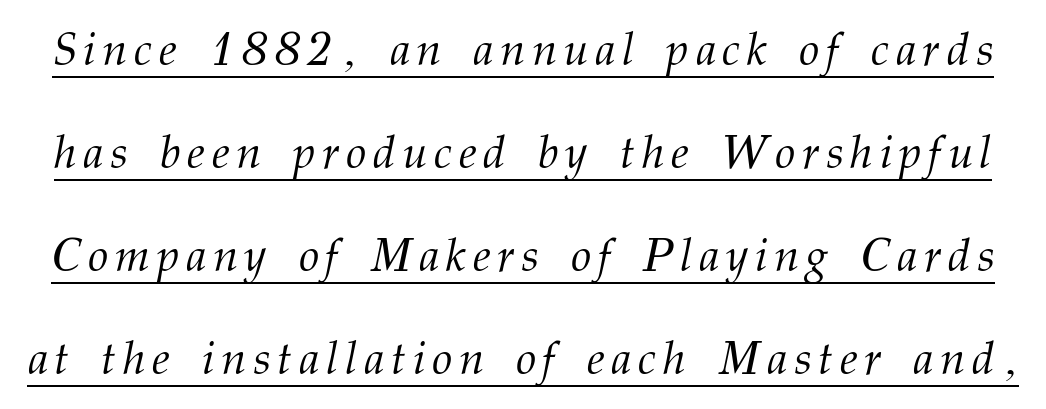
Q: Is the text bold? A: No.
Q: Is the text italic (slanted)? A: Yes, it leans right by about 12 degrees.
Q: Is the typeface a serif or a sans-serif typeface? A: Serif.
Q: Is the text underlined? A: Yes.
Q: Is the spacing between lines tight, normal or loose? A: Loose.
Q: Width (condensed, normal, or wide)? A: Normal.
Q: Stroke contrast? A: Medium.
Q: x-height? A: Medium.
Q: Monospaced? A: No.
